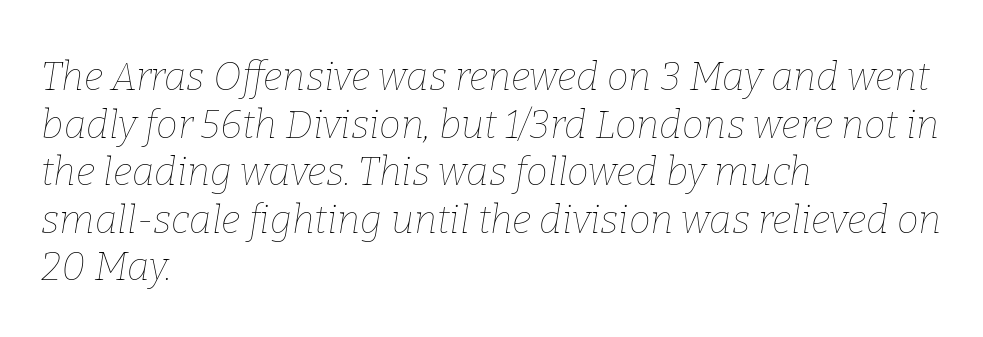
Q: Is the text bold? A: No.
Q: Is the text italic (slanted)? A: Yes, it leans right by about 9 degrees.
Q: Is the text underlined? A: No.
Q: How is the paragraph aligned? A: Left-aligned.
Q: Is the spacing between letters normal or unusually wide? A: Normal.
Q: Width (condensed, normal, or wide)? A: Normal.
Q: Stroke contrast? A: Low.
Q: x-height? A: Medium.
Q: Monospaced? A: No.
